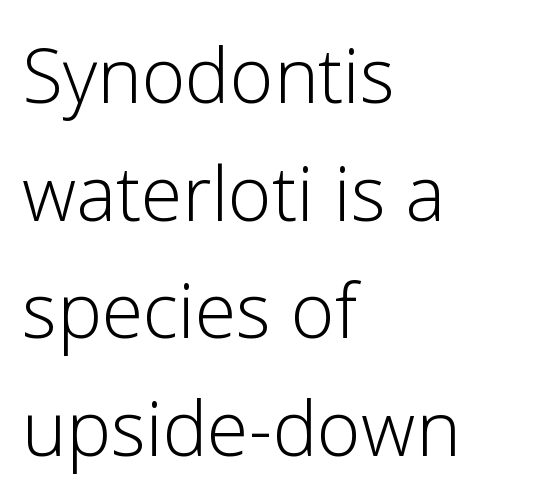
Q: Is the text bold? A: No.
Q: Is the text italic (slanted)? A: No, it is upright.
Q: Is the typeface a serif or a sans-serif typeface? A: Sans-serif.
Q: Is the text underlined? A: No.
Q: How is the paragraph aligned? A: Left-aligned.
Q: Is the spacing between letters normal or unusually wide? A: Normal.
Q: Is the spacing between lines tight, normal or loose? A: Normal.
Q: Width (condensed, normal, or wide)? A: Normal.
Q: Stroke contrast? A: Low.
Q: x-height? A: Medium.
Q: Monospaced? A: No.
